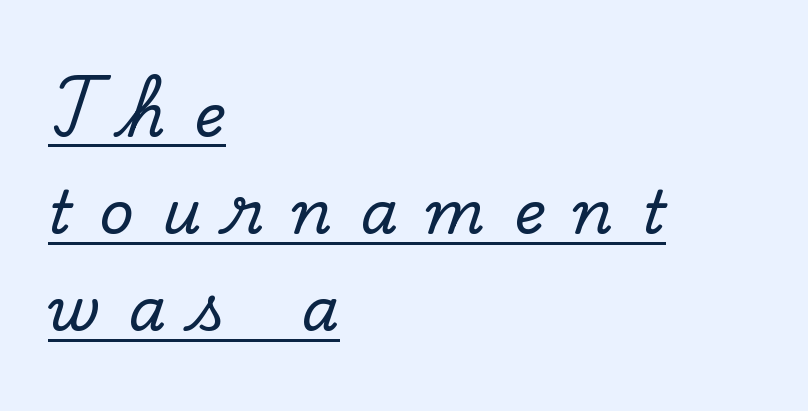
Q: Is the text italic (slanted)? A: Yes.
Q: Is the typeface a serif or a sans-serif typeface? A: Serif.
Q: Is the text underlined? A: Yes.
Q: How is the paragraph aligned? A: Left-aligned.
Q: Is the spacing between letters normal or unusually wide? A: Unusually wide.
Q: Is the spacing between lines tight, normal or loose? A: Normal.
Q: Width (condensed, normal, or wide)? A: Normal.
Q: Stroke contrast? A: Low.
Q: x-height? A: Small.
Q: Monospaced? A: No.
